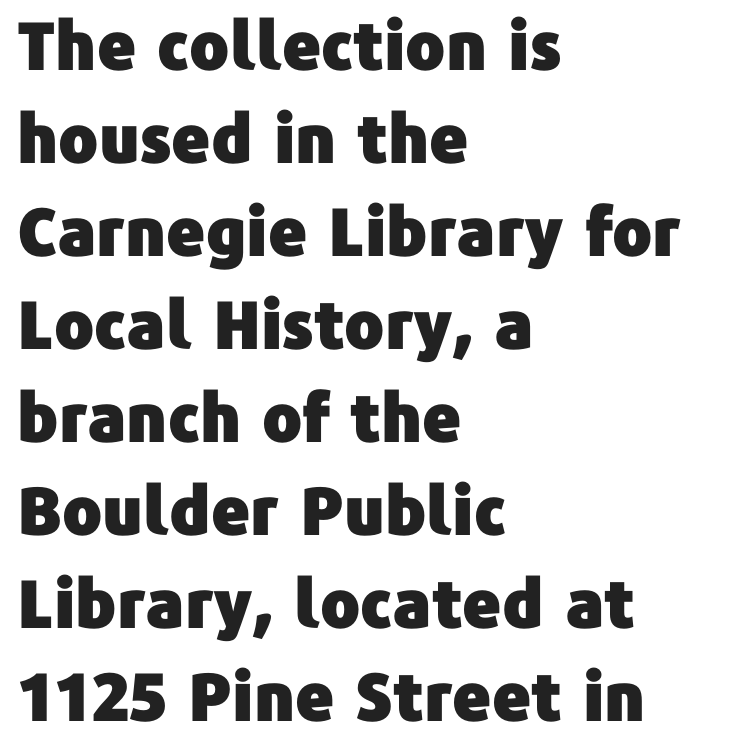
The image shows 66 px sans-serif type, upright; set left-aligned, normal line spacing (1.41x), normal letter spacing, not underlined; low stroke contrast and a medium x-height.
